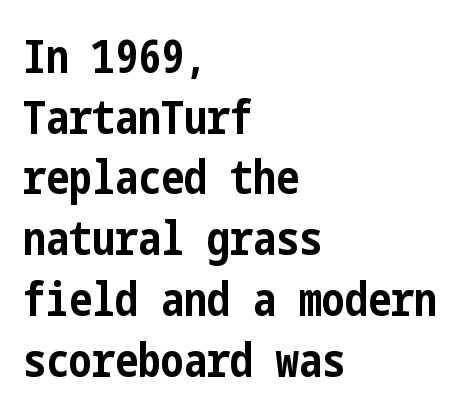
Decoration check: the copy has no underline. Grotesque or geometric, the face here clearly has no serifs. A normal amount of white space separates one row of letters from the next. The lettering stays uniformly vertical, giving the passage a roman look. Which margin do the lines hug? The left one — the right edge is uneven. I'd describe the lettering as bold — thick and assertive.
